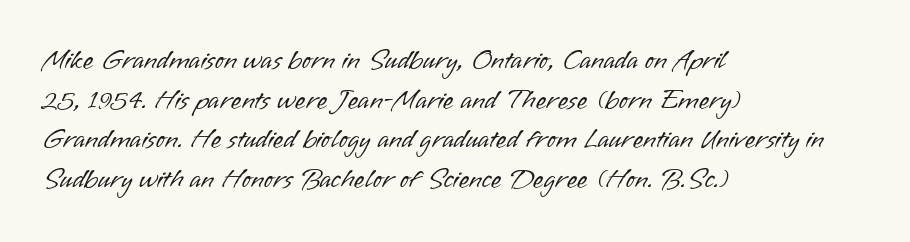
{"bold": "no", "underline": "no", "align": "left", "line_spacing": "normal", "line_spacing_ratio": 1.47, "letter_spacing": "normal", "letter_spacing_em": 0.0, "glyph_px": 27}
